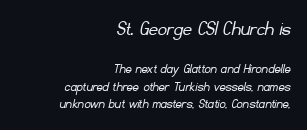
Q: Is the text bold? A: No.
Q: Is the text underlined? A: No.
Q: How is the paragraph aligned? A: Right-aligned.
Q: Is the spacing between letters normal or unusually wide? A: Normal.
Q: Which block of text is set in a larger size, the first (top) or the second (bottom)? A: The first (top) one.
